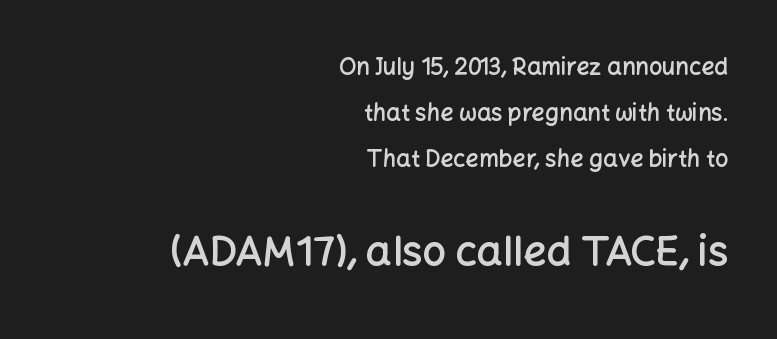
{"serif": "no", "italic": "no", "bold": "semi", "weight": "semibold", "width": "normal", "stroke_contrast": "low", "x_height": "medium", "monospaced": "no", "underline": "no", "align": "right", "line_spacing": "loose", "line_spacing_ratio": 1.99, "letter_spacing": "normal", "letter_spacing_em": 0.0, "larger_block": "second", "size_ratio": 1.78, "glyph_px": 41}
